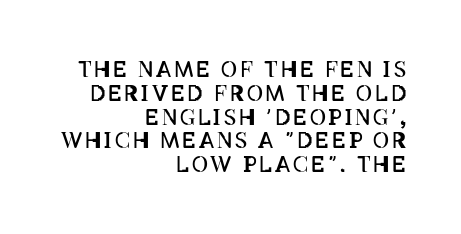
The typesetting does not lean heavy: it is not bold. Horizontally, the lines are justified to the trailing edge only. Ascenders rise straight up at ninety degrees. Descender tails drop into unmarked territory.
